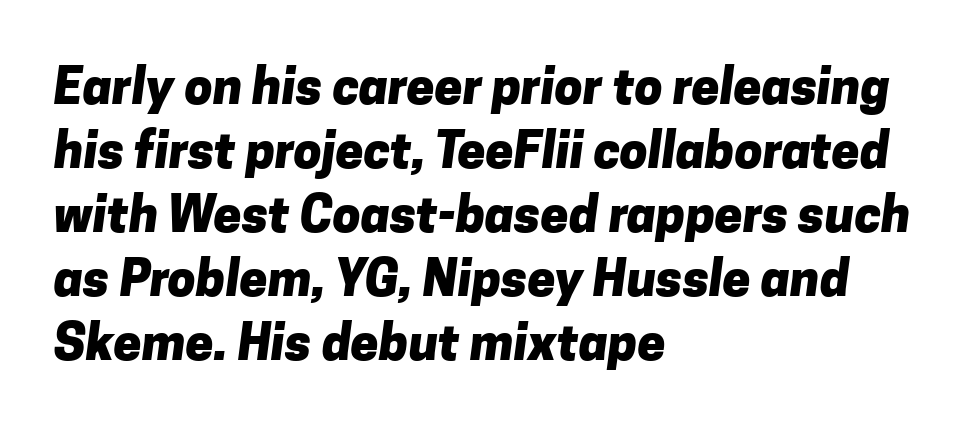
{"serif": "no", "bold": "yes", "weight": "heavy", "width": "normal", "stroke_contrast": "low", "x_height": "medium", "monospaced": "no", "underline": "no", "align": "left", "line_spacing": "normal", "line_spacing_ratio": 1.28, "letter_spacing": "normal", "letter_spacing_em": 0.0, "glyph_px": 50}
